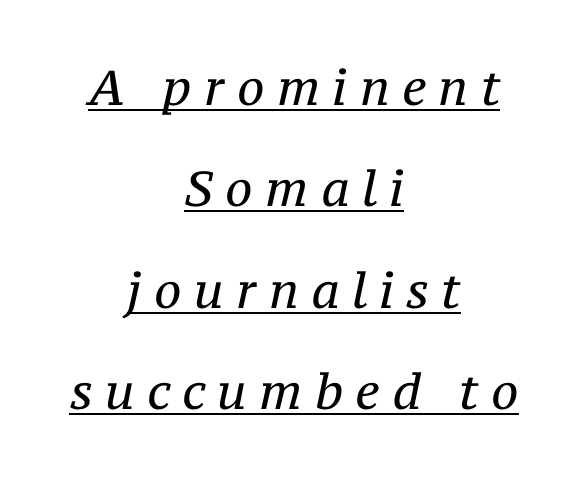
The image shows 49 px regular-weight serif type, italic (leaning right); set centered, loose line spacing (2.07x), unusually wide letter spacing (+0.25 em), underlined; medium stroke contrast and a medium x-height.
